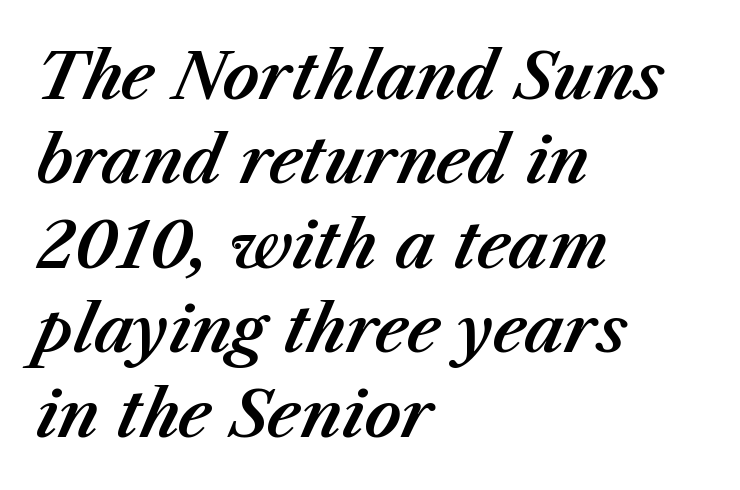
{"italic": "yes", "lean": "right", "slant_degrees": 23, "width": "normal", "stroke_contrast": "medium", "x_height": "medium", "monospaced": "no", "underline": "no", "align": "left", "line_spacing": "normal", "line_spacing_ratio": 1.32, "letter_spacing": "normal", "letter_spacing_em": 0.0, "glyph_px": 64}
